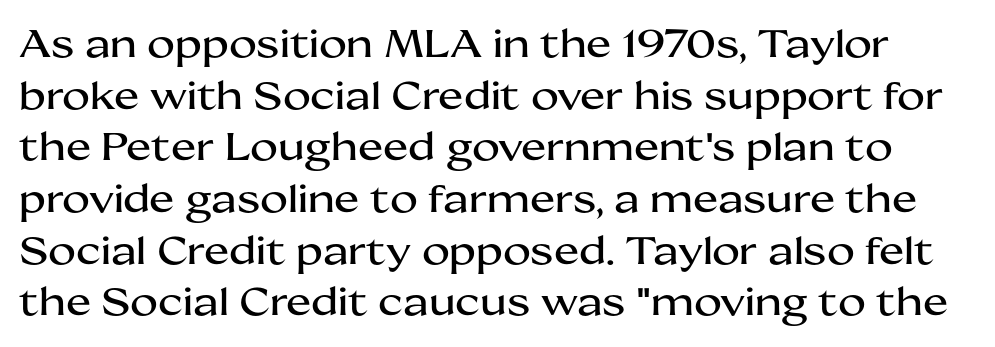
Q: Is the text italic (slanted)? A: No, it is upright.
Q: Is the text underlined? A: No.
Q: Is the spacing between letters normal or unusually wide? A: Normal.
Q: Is the spacing between lines tight, normal or loose? A: Normal.
Q: Width (condensed, normal, or wide)? A: Wide.
Q: Stroke contrast? A: Medium.
Q: x-height? A: Medium.
Q: Monospaced? A: No.
